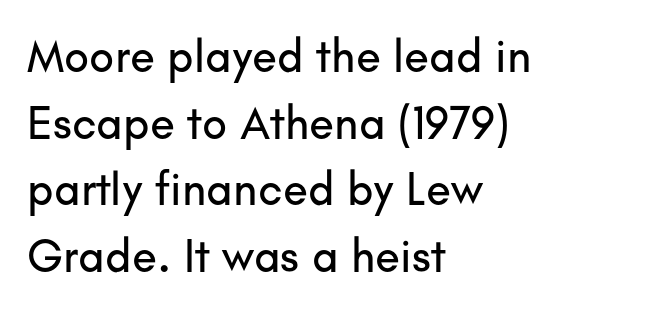
Q: Is the text italic (slanted)? A: No, it is upright.
Q: Is the typeface a serif or a sans-serif typeface? A: Sans-serif.
Q: Is the text underlined? A: No.
Q: How is the paragraph aligned? A: Left-aligned.
Q: Is the spacing between letters normal or unusually wide? A: Normal.
Q: Is the spacing between lines tight, normal or loose? A: Normal.
Q: Width (condensed, normal, or wide)? A: Normal.
Q: Stroke contrast? A: Low.
Q: x-height? A: Small.
Q: Monospaced? A: No.
